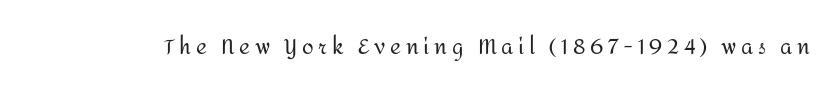
{"italic": "no", "bold": "no", "underline": "no", "letter_spacing": "wide", "letter_spacing_em": 0.23, "glyph_px": 21}
